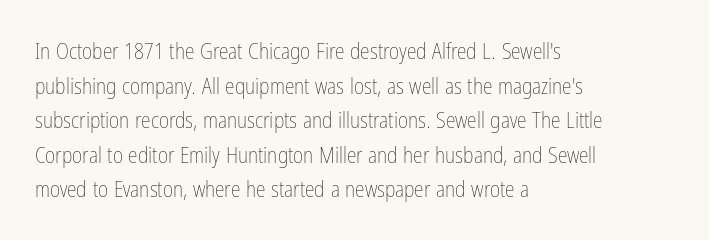
Which margin do the lines hug? The left one — the right edge is uneven. This is roman type, the default non-slanted kind. Summary of vertical rhythm: regular, with standard interline spacing. These glyphs show unthickened strokes, regular width or finer. The rendering keeps characters at their native spacing. The gap between lines stays unmarked.
